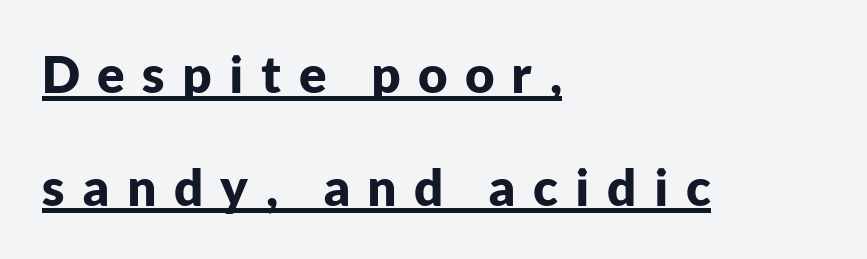
Q: Is the text bold? A: Yes.
Q: Is the text italic (slanted)? A: No, it is upright.
Q: Is the typeface a serif or a sans-serif typeface? A: Sans-serif.
Q: Is the text underlined? A: Yes.
Q: How is the paragraph aligned? A: Left-aligned.
Q: Is the spacing between letters normal or unusually wide? A: Unusually wide.
Q: Is the spacing between lines tight, normal or loose? A: Loose.
Q: Width (condensed, normal, or wide)? A: Normal.
Q: Stroke contrast? A: Low.
Q: x-height? A: Medium.
Q: Monospaced? A: No.
